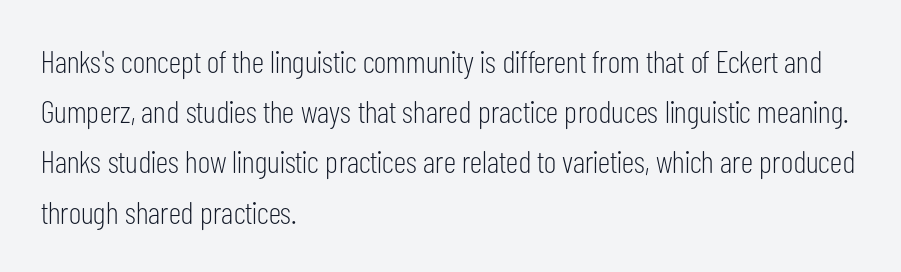
{"serif": "no", "italic": "no", "bold": "no", "weight": "light", "width": "condensed", "stroke_contrast": "low", "x_height": "medium", "monospaced": "no", "underline": "no", "align": "left", "line_spacing": "normal", "line_spacing_ratio": 1.57, "letter_spacing": "normal", "letter_spacing_em": 0.0, "glyph_px": 32}
